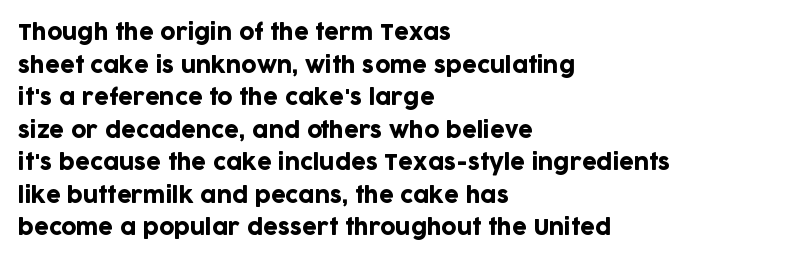
Q: Is the text italic (slanted)? A: No, it is upright.
Q: Is the text underlined? A: No.
Q: How is the paragraph aligned? A: Left-aligned.
Q: Is the spacing between letters normal or unusually wide? A: Normal.
Q: Is the spacing between lines tight, normal or loose? A: Normal.
